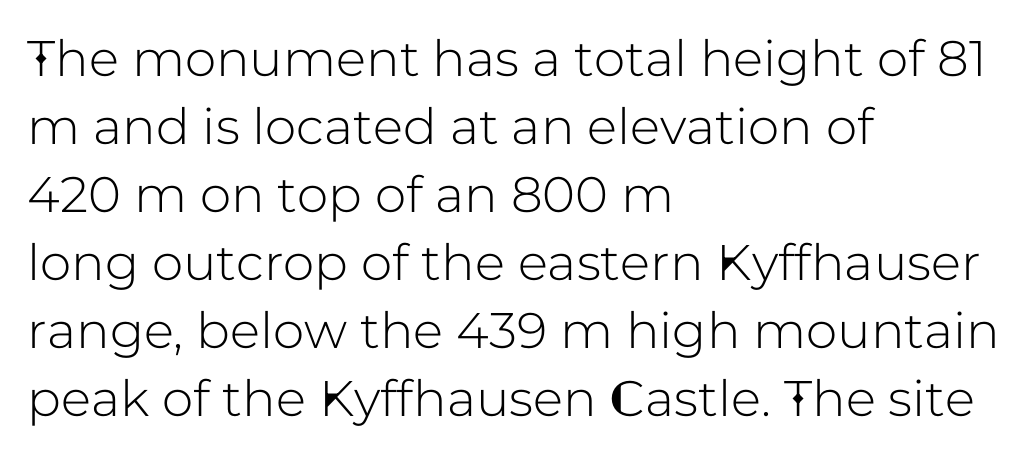
Clear beneath every line of the passage. The face used here is a sans, in the tradition of grotesques and geometrics. This sample has the flowing, uneven cadence of proportional lettering. Short note: letters normally spaced. Italic? Not at all — the glyphs are vertical. Each line starts at the same left margin while the right side varies.
